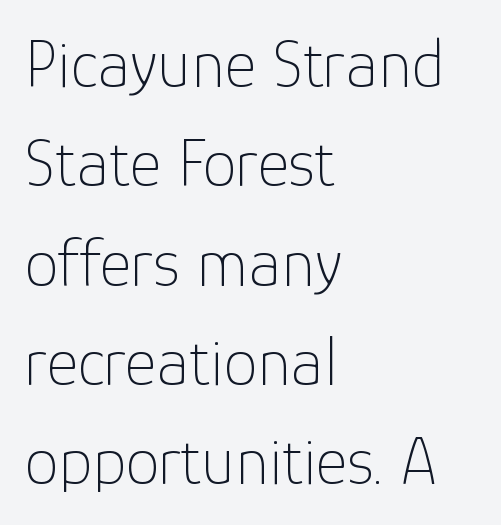
Q: Is the text bold? A: No.
Q: Is the text italic (slanted)? A: No, it is upright.
Q: Is the typeface a serif or a sans-serif typeface? A: Sans-serif.
Q: Is the text underlined? A: No.
Q: How is the paragraph aligned? A: Left-aligned.
Q: Is the spacing between letters normal or unusually wide? A: Normal.
Q: Is the spacing between lines tight, normal or loose? A: Normal.
Q: Width (condensed, normal, or wide)? A: Normal.
Q: Stroke contrast? A: Low.
Q: x-height? A: Medium.
Q: Monospaced? A: No.
